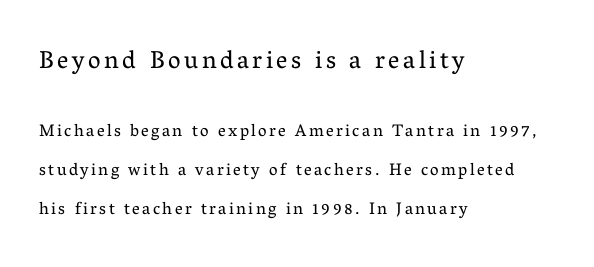
The image shows 25 px text type, upright; set left-aligned, loose line spacing (2.29x), not underlined; the first (top) block is 1.47x larger.
